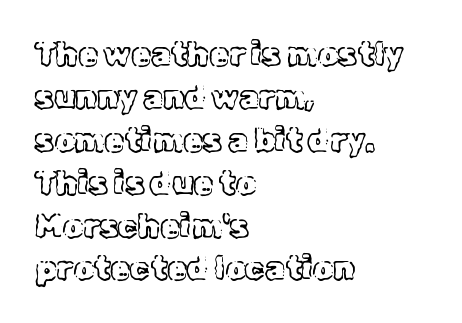
{"italic": "no", "width": "normal", "x_height": "medium", "monospaced": "no", "underline": "no", "align": "left", "line_spacing": "normal", "line_spacing_ratio": 1.34, "letter_spacing": "normal", "letter_spacing_em": 0.0, "glyph_px": 32}
